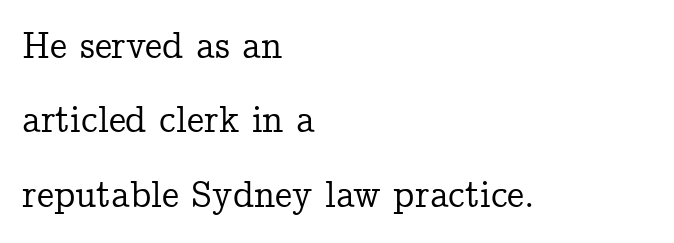
{"serif": "yes", "italic": "no", "width": "normal", "stroke_contrast": "low", "x_height": "medium", "monospaced": "no", "underline": "no", "align": "left", "line_spacing": "loose", "line_spacing_ratio": 1.96, "letter_spacing": "normal", "letter_spacing_em": 0.0, "glyph_px": 38}
